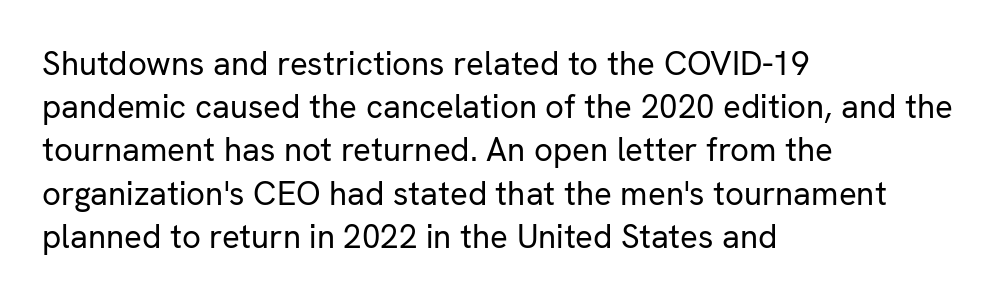
The letters sit at their default tracking, neither squeezed nor spread. Notice how the stems are strictly vertical — no italics here. The lines sit at an ordinary, default distance from one another. Is this a fixed-width face? No — the glyphs have proportional, varying widths.
